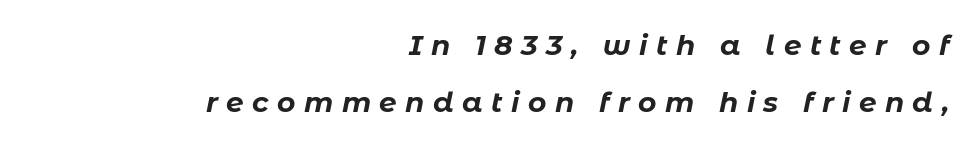
Q: Is the text bold? A: Yes.
Q: Is the text italic (slanted)? A: Yes, it leans right by about 11 degrees.
Q: Is the text underlined? A: No.
Q: How is the paragraph aligned? A: Right-aligned.
Q: Is the spacing between letters normal or unusually wide? A: Unusually wide.
Q: Is the spacing between lines tight, normal or loose? A: Loose.
Q: Width (condensed, normal, or wide)? A: Normal.
Q: Stroke contrast? A: Low.
Q: x-height? A: Medium.
Q: Monospaced? A: No.
